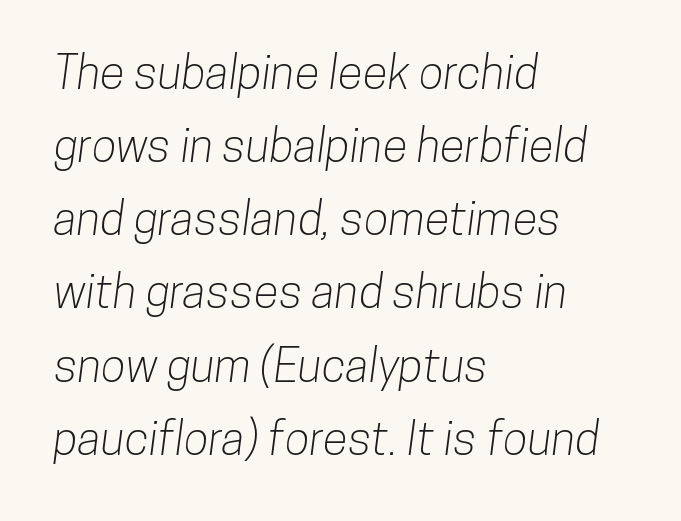
Q: Is the typeface a serif or a sans-serif typeface? A: Sans-serif.
Q: Is the text underlined? A: No.
Q: How is the paragraph aligned? A: Left-aligned.
Q: Is the spacing between letters normal or unusually wide? A: Normal.
Q: Is the spacing between lines tight, normal or loose? A: Normal.
Q: Width (condensed, normal, or wide)? A: Condensed.
Q: Stroke contrast? A: Low.
Q: x-height? A: Medium.
Q: Monospaced? A: No.
